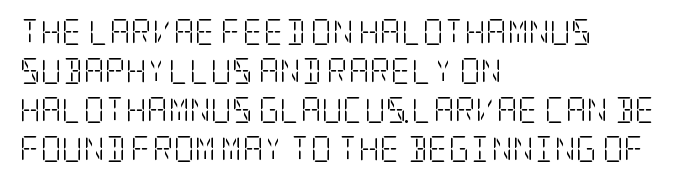
The image shows 26 px text type, upright; set left-aligned, normal line spacing (1.5x), normal letter spacing, not underlined.
